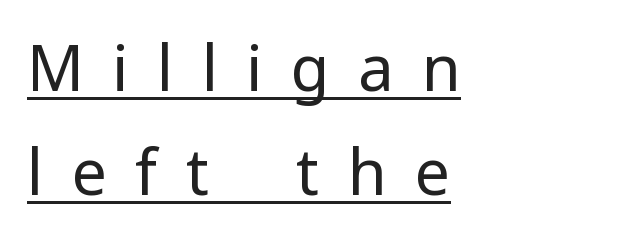
{"serif": "no", "italic": "no", "bold": "no", "weight": "regular", "width": "normal", "stroke_contrast": "low", "x_height": "medium", "monospaced": "no", "underline": "yes", "align": "left", "line_spacing": "normal", "line_spacing_ratio": 1.65, "letter_spacing": "wide", "letter_spacing_em": 0.45, "glyph_px": 63}
